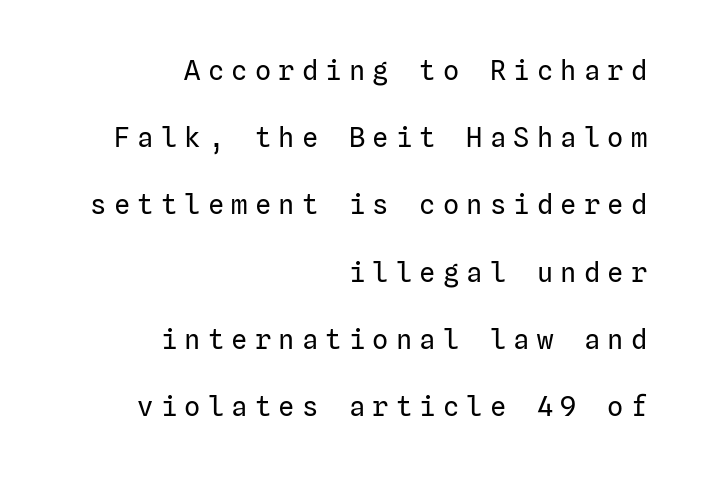
The baseline area is clear. Visually the block forms a straight wall on the right and a jagged coastline on the left. Students, observe: this is what heavily led, spacious text looks like. A roman cut, with each character standing at attention.
